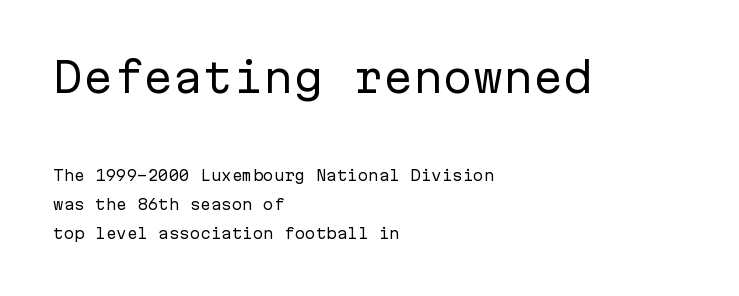
Q: Is the text bold? A: No.
Q: Is the text italic (slanted)? A: No, it is upright.
Q: Is the typeface a serif or a sans-serif typeface? A: Sans-serif.
Q: Is the text underlined? A: No.
Q: How is the paragraph aligned? A: Left-aligned.
Q: Is the spacing between letters normal or unusually wide? A: Normal.
Q: Is the spacing between lines tight, normal or loose? A: Loose.
Q: Which block of text is set in a larger size, the first (top) or the second (bottom)? A: The first (top) one.
Q: Width (condensed, normal, or wide)? A: Normal.
Q: Stroke contrast? A: Low.
Q: x-height? A: Medium.
Q: Monospaced? A: Yes.
